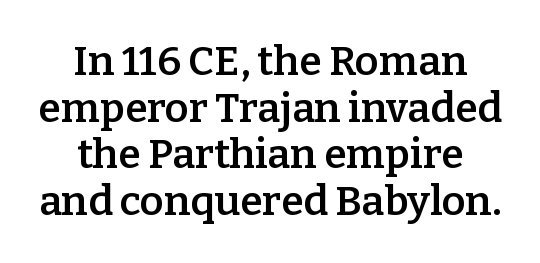
The image shows 41 px semibold serif type, upright; set centered, tight line spacing (1.14x), normal letter spacing, not underlined; low stroke contrast and a medium x-height.
